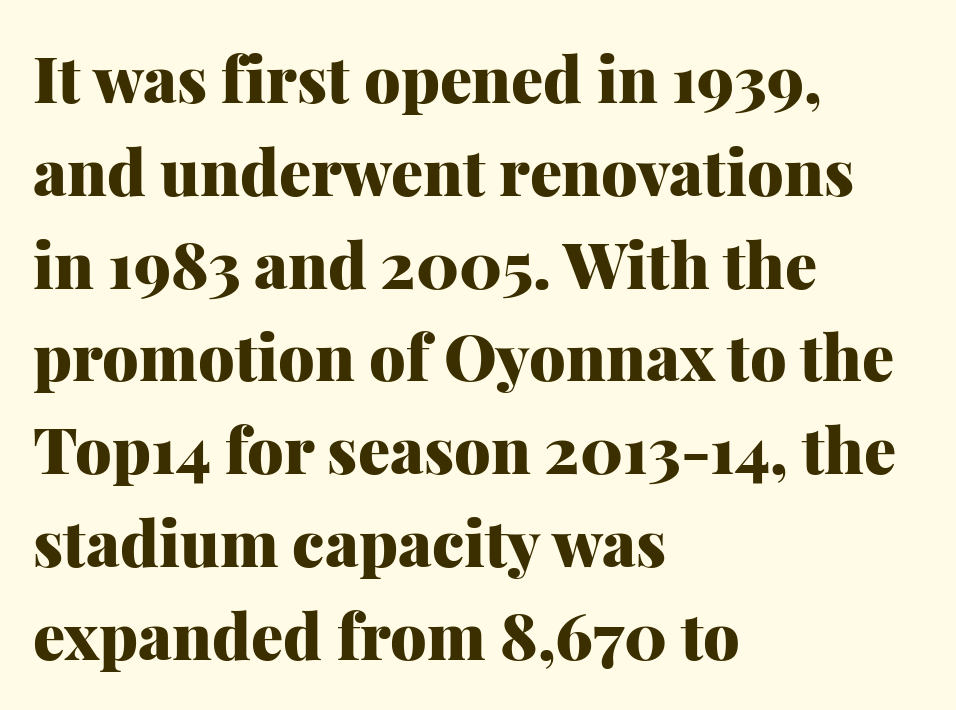
{"serif": "yes", "italic": "no", "bold": "yes", "weight": "heavy", "width": "normal", "stroke_contrast": "medium", "x_height": "medium", "monospaced": "no", "underline": "no", "align": "left", "line_spacing": "normal", "line_spacing_ratio": 1.45, "letter_spacing": "normal", "letter_spacing_em": 0.0, "glyph_px": 64}
